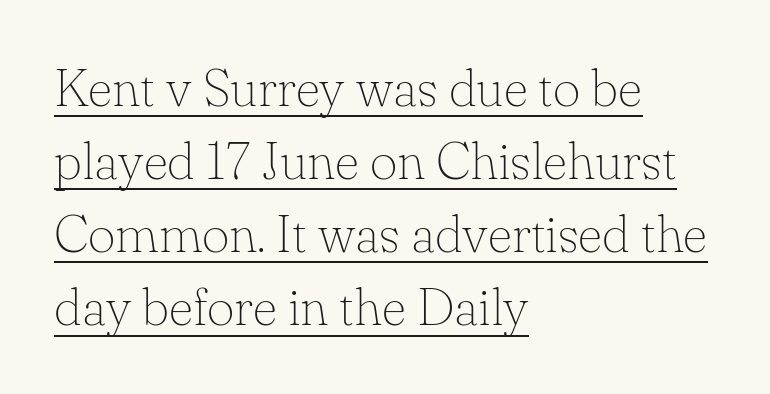
The image shows 53 px thin serif type, upright; set left-aligned, normal line spacing (1.38x), normal letter spacing, underlined; low stroke contrast and a small x-height.
